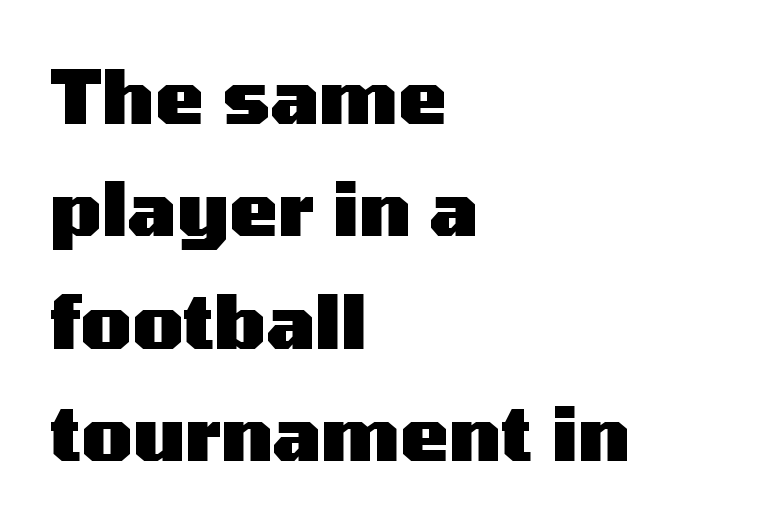
The image shows 74 px heavy, wide sans-serif type, upright; set left-aligned, normal line spacing (1.52x), normal letter spacing, not underlined; medium stroke contrast and a medium x-height.
